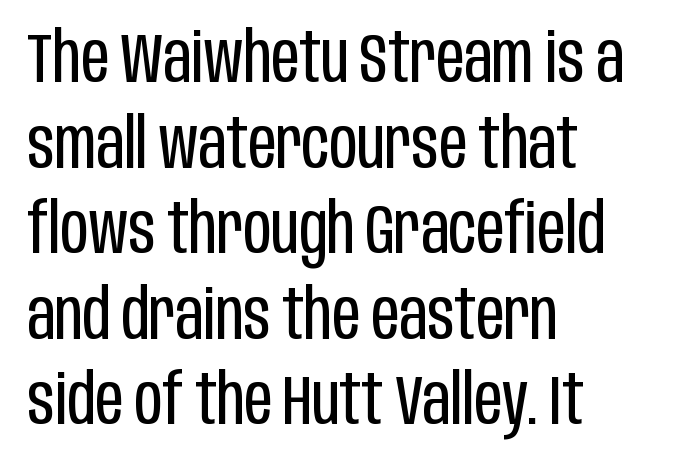
Compared with a typical body face, this is equally light or lighter still. What stands out about the letter spacing? Nothing — it is the standard amount. The space directly below the letters is spotless. Nope, not italic — everything's standing straight. Teacher's note: observe the even left margin — that is flush-left alignment.
